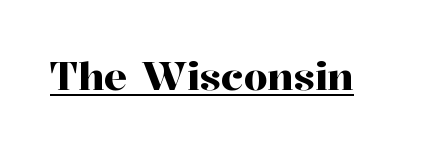
A typesetter would mark this as roman, not italic. Like a heading marked for emphasis, these lines bear an underscore. Short note: letters normally spaced. This sample has the flowing, uneven cadence of proportional lettering. Look at the bottom of the vertical strokes: they flare into serifs here.
